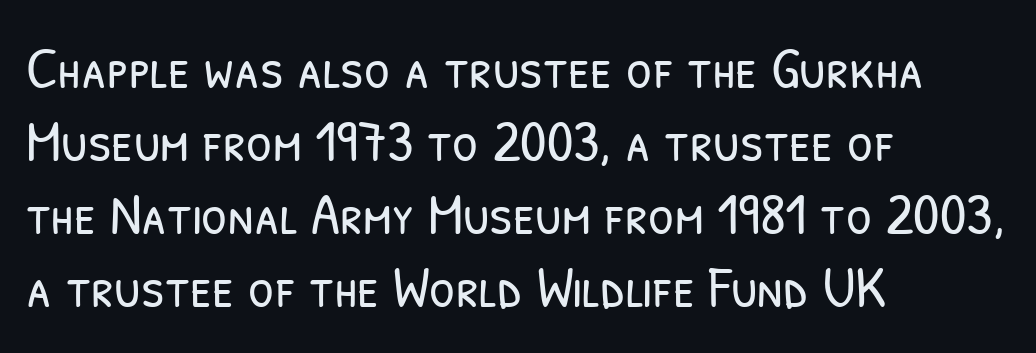
The image shows 59 px light, condensed sans-serif type; set left-aligned, line spacing 1.24x, normal letter spacing, not underlined; low stroke contrast and a medium x-height.
